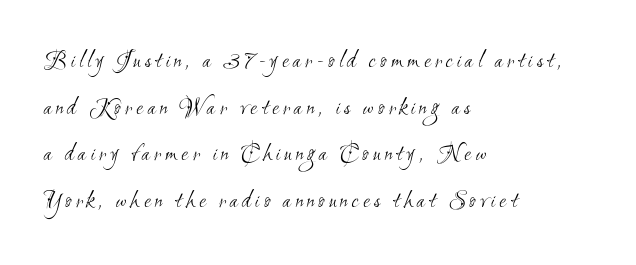
{"bold": "no", "underline": "no", "align": "left", "line_spacing_ratio": 1.87, "glyph_px": 25}
